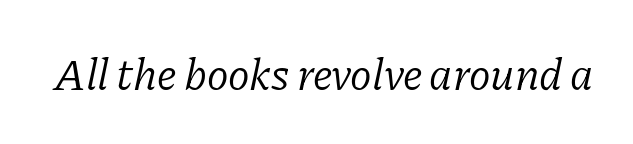
Q: Is the text bold? A: No.
Q: Is the text italic (slanted)? A: Yes, it leans right by about 11 degrees.
Q: Is the typeface a serif or a sans-serif typeface? A: Serif.
Q: Is the text underlined? A: No.
Q: Is the spacing between letters normal or unusually wide? A: Normal.
Q: Width (condensed, normal, or wide)? A: Normal.
Q: Stroke contrast? A: Low.
Q: x-height? A: Medium.
Q: Monospaced? A: No.
